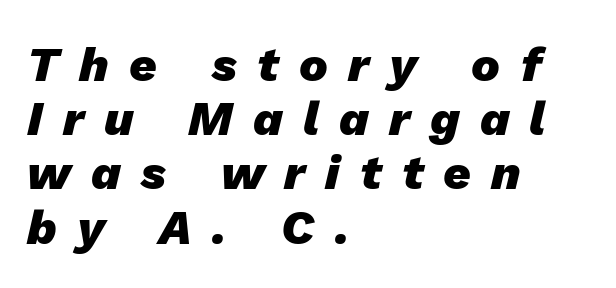
Q: Is the text bold? A: Yes.
Q: Is the text italic (slanted)? A: Yes, it leans right by about 13 degrees.
Q: Is the text underlined? A: No.
Q: How is the paragraph aligned? A: Left-aligned.
Q: Is the spacing between letters normal or unusually wide? A: Unusually wide.
Q: Is the spacing between lines tight, normal or loose? A: Tight.
Q: Width (condensed, normal, or wide)? A: Normal.
Q: Stroke contrast? A: Low.
Q: x-height? A: Medium.
Q: Monospaced? A: No.
